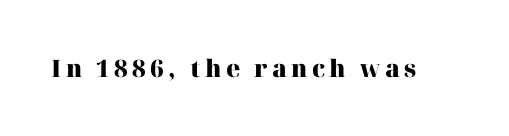
{"italic": "no", "bold": "yes", "underline": "no", "glyph_px": 24}
